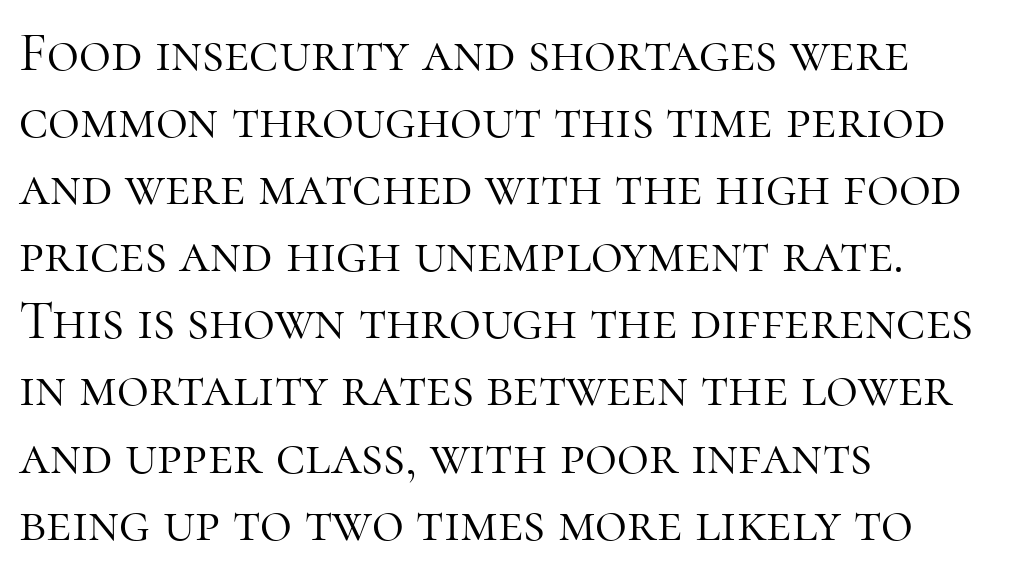
The image shows 55 px light serif type, upright; set left-aligned, line spacing 1.22x, normal letter spacing, not underlined; high stroke contrast and a medium x-height.
